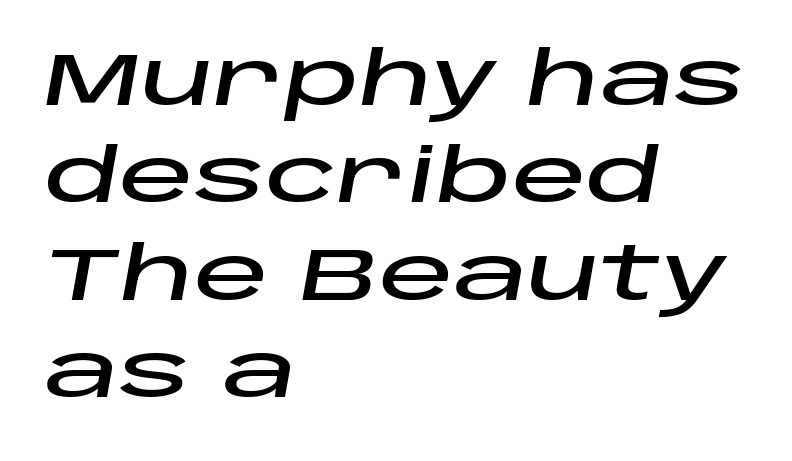
Q: Is the text italic (slanted)? A: Yes, it leans right by about 10 degrees.
Q: Is the text underlined? A: No.
Q: How is the paragraph aligned? A: Left-aligned.
Q: Is the spacing between letters normal or unusually wide? A: Normal.
Q: Is the spacing between lines tight, normal or loose? A: Normal.
Q: Width (condensed, normal, or wide)? A: Wide.
Q: Stroke contrast? A: Low.
Q: x-height? A: Large.
Q: Monospaced? A: No.
